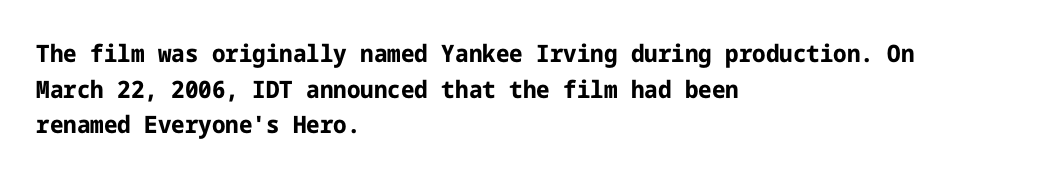
The image shows 24 px bold type, upright; set left-aligned, normal line spacing (1.48x), normal letter spacing, not underlined.
